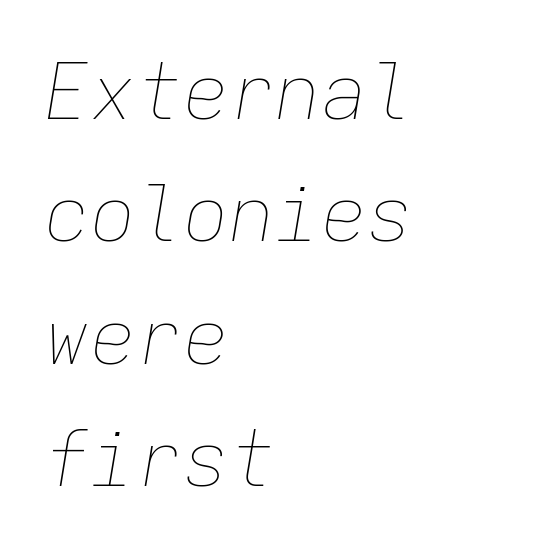
Q: Is the text bold? A: No.
Q: Is the text italic (slanted)? A: Yes, it leans right by about 9 degrees.
Q: Is the text underlined? A: No.
Q: How is the paragraph aligned? A: Left-aligned.
Q: Is the spacing between letters normal or unusually wide? A: Normal.
Q: Is the spacing between lines tight, normal or loose? A: Normal.
Q: Width (condensed, normal, or wide)? A: Normal.
Q: Stroke contrast? A: Low.
Q: x-height? A: Medium.
Q: Monospaced? A: Yes.
